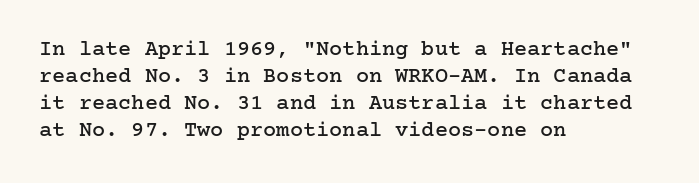
{"italic": "no", "underline": "no", "align": "left", "line_spacing_ratio": 1.23, "letter_spacing": "normal", "letter_spacing_em": 0.0, "glyph_px": 22}
